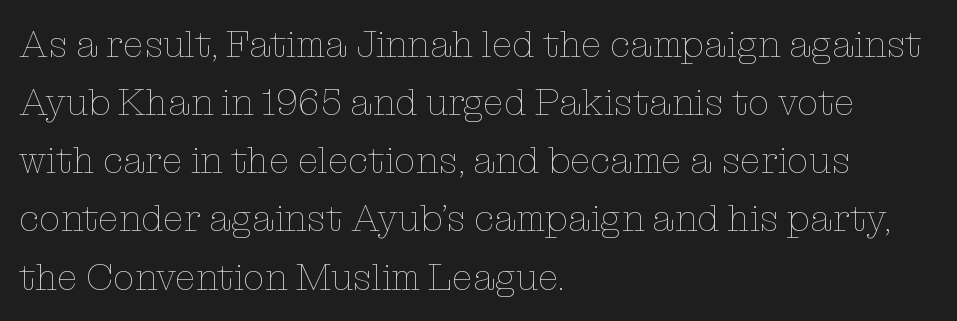
Interline gaps are of average width in this sample. Every row of glyphs begins at an identical x-position on the left. The characters are drawn with everyday or finer stroke widths. This is roman type, the default non-slanted kind. The rendering keeps characters at their native spacing. Check under the words: just untouched page.
